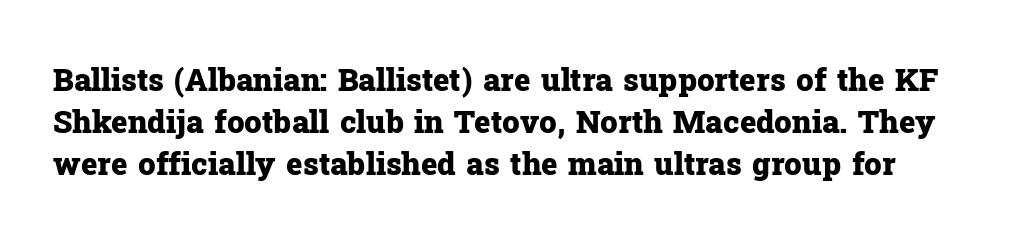
This sample uses an upright cut, with every glyph sitting square on the baseline. No extra tracking has been applied to these lines. Heavy, bold letterforms. Each row of text sits above clean, open space.
